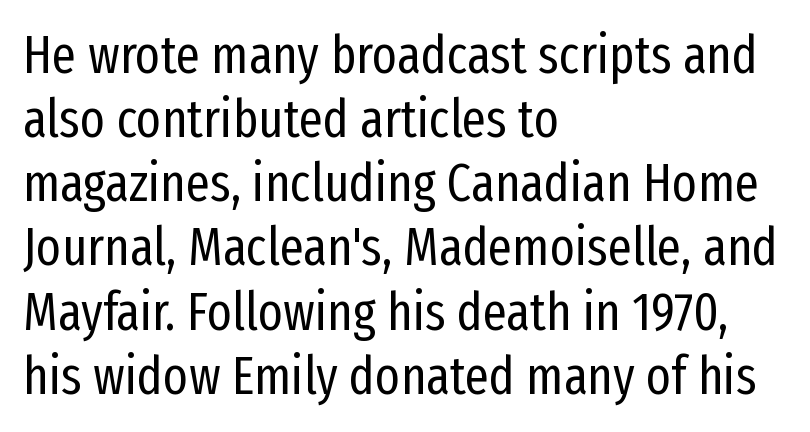
In terms of letterspacing, this is plain default setting. Quick note: not italic, upright. Proportional: the letters do not fall into vertical columns. The strip under each line holds only bare page. Is this a sans? Yes — the strokes have no serifs.
